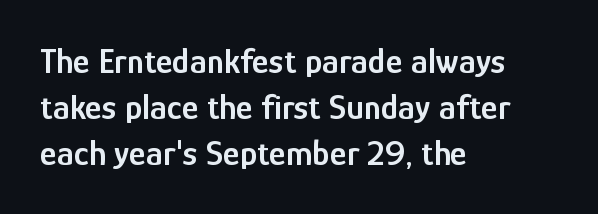
Q: Is the text bold? A: Semi-bold.
Q: Is the text italic (slanted)? A: No, it is upright.
Q: Is the typeface a serif or a sans-serif typeface? A: Sans-serif.
Q: Is the text underlined? A: No.
Q: How is the paragraph aligned? A: Left-aligned.
Q: Is the spacing between letters normal or unusually wide? A: Normal.
Q: Is the spacing between lines tight, normal or loose? A: Normal.
Q: Width (condensed, normal, or wide)? A: Condensed.
Q: Stroke contrast? A: Low.
Q: x-height? A: Medium.
Q: Monospaced? A: No.
